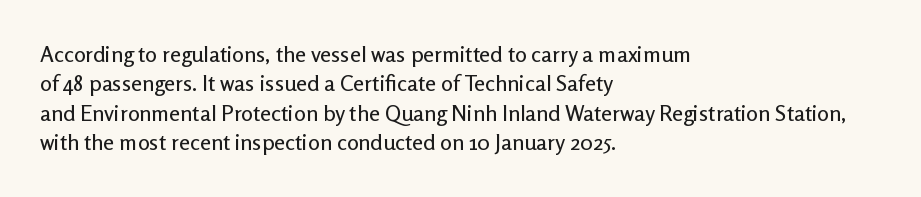
Q: Is the text italic (slanted)? A: No, it is upright.
Q: Is the text underlined? A: No.
Q: How is the paragraph aligned? A: Left-aligned.
Q: Is the spacing between letters normal or unusually wide? A: Normal.
Q: Is the spacing between lines tight, normal or loose? A: Normal.
